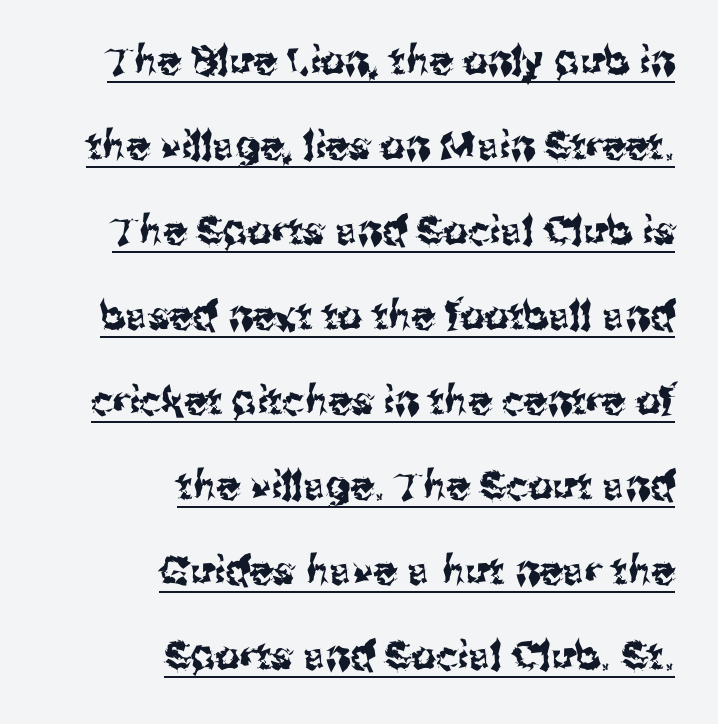
The image shows 39 px sans-serif type, upright; set right-aligned, loose line spacing (2.18x), normal letter spacing, underlined; medium stroke contrast and a medium x-height.
